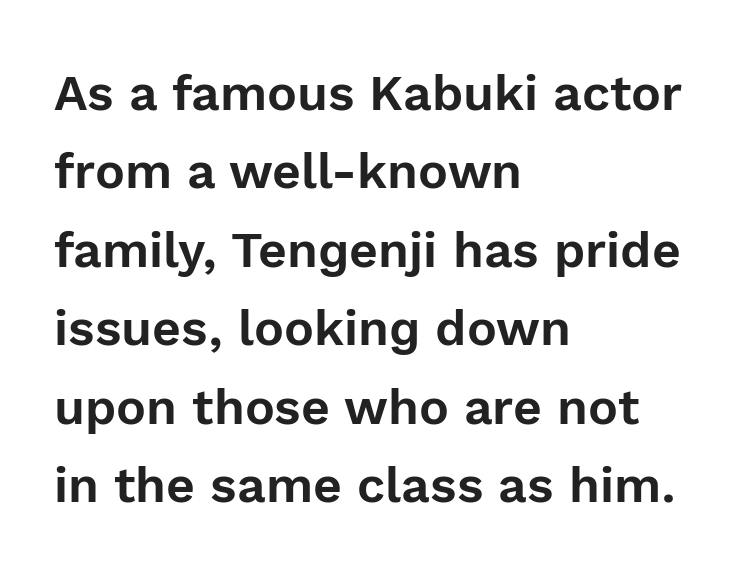
{"serif": "no", "italic": "no", "width": "normal", "x_height": "medium", "monospaced": "no", "underline": "no", "align": "left", "line_spacing": "normal", "line_spacing_ratio": 1.57, "letter_spacing": "normal", "letter_spacing_em": 0.0, "glyph_px": 50}
